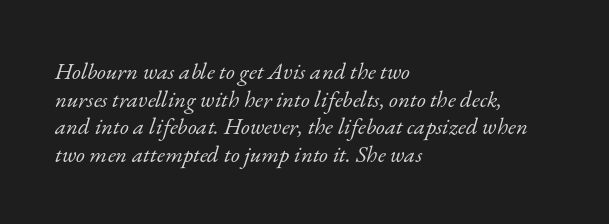
{"italic": "yes", "lean": "right", "slant_degrees": 17, "bold": "no", "underline": "no", "align": "left", "line_spacing_ratio": 1.2, "letter_spacing": "normal", "letter_spacing_em": 0.0, "glyph_px": 23}
